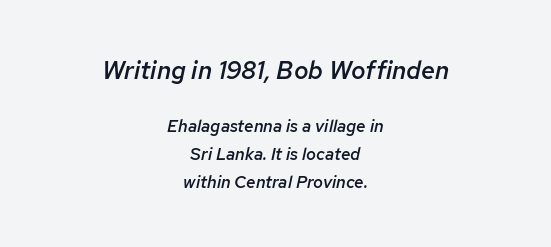
Q: Is the text bold? A: Semi-bold.
Q: Is the text italic (slanted)? A: Yes, it leans right by about 12 degrees.
Q: Is the text underlined? A: No.
Q: How is the paragraph aligned? A: Centered.
Q: Is the spacing between letters normal or unusually wide? A: Normal.
Q: Is the spacing between lines tight, normal or loose? A: Normal.
Q: Which block of text is set in a larger size, the first (top) or the second (bottom)? A: The first (top) one.
